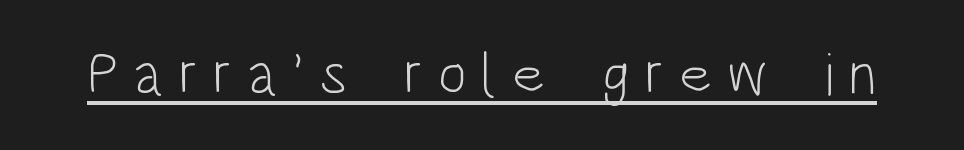
{"serif": "no", "italic": "no", "bold": "no", "weight": "light", "width": "condensed", "stroke_contrast": "low", "x_height": "large", "monospaced": "no", "underline": "yes", "letter_spacing": "wide", "letter_spacing_em": 0.25, "glyph_px": 60}
